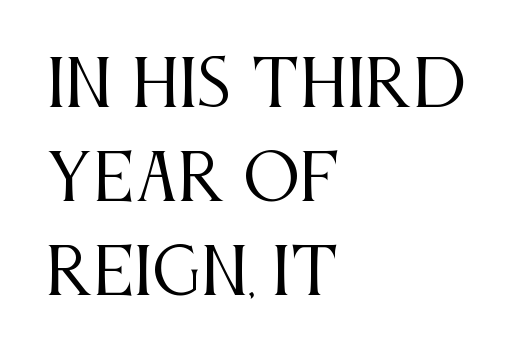
The tracking reads as untouched default to a designer's eye. Underlining? Definitely not there. No letter is thick-stroked: the sample isn't bold. Style check: upright. The passage shown is typed in a proportional face where columns would drift.
